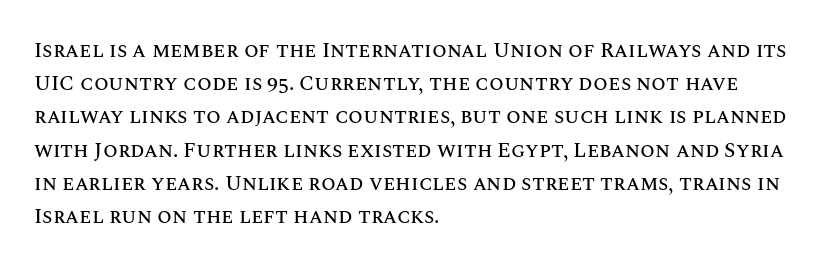
The image shows 21 px text type, upright; set left-aligned, normal line spacing (1.58x), normal letter spacing, not underlined.
